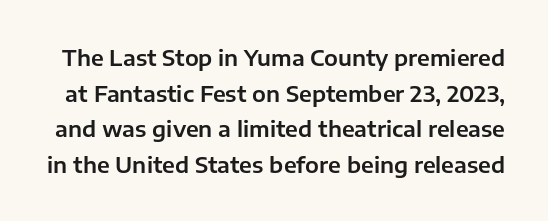
{"italic": "no", "underline": "no", "line_spacing": "normal", "line_spacing_ratio": 1.62, "letter_spacing": "normal", "letter_spacing_em": 0.0, "glyph_px": 22}
